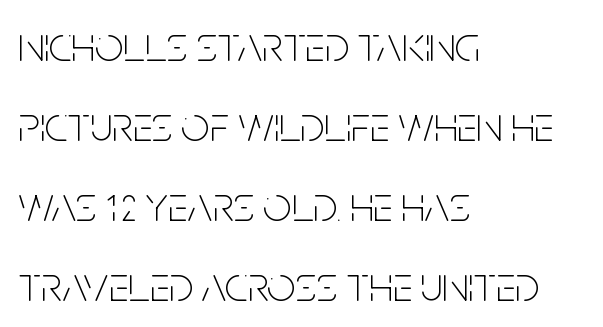
{"serif": "no", "italic": "no", "bold": "no", "weight": "thin", "width": "condensed", "stroke_contrast": "low", "x_height": "large", "monospaced": "no", "underline": "no", "align": "left", "line_spacing": "normal", "line_spacing_ratio": 1.6, "letter_spacing": "normal", "letter_spacing_em": 0.0, "glyph_px": 50}
